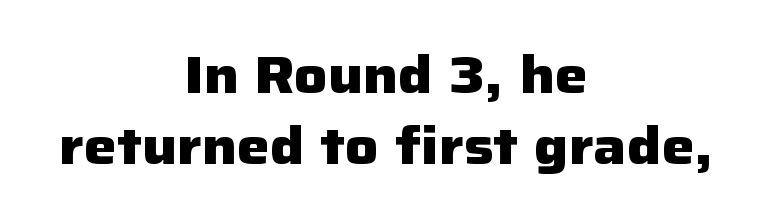
The image shows 52 px heavy sans-serif type, upright; set centered, normal line spacing (1.37x), normal letter spacing, not underlined; low stroke contrast and a medium x-height.
